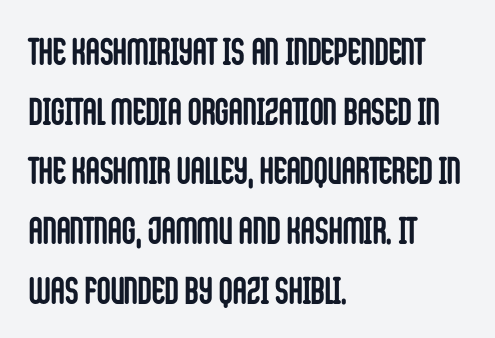
Q: Is the text bold? A: Yes.
Q: Is the text italic (slanted)? A: No, it is upright.
Q: Is the typeface a serif or a sans-serif typeface? A: Sans-serif.
Q: Is the text underlined? A: No.
Q: How is the paragraph aligned? A: Left-aligned.
Q: Is the spacing between letters normal or unusually wide? A: Normal.
Q: Is the spacing between lines tight, normal or loose? A: Normal.
Q: Width (condensed, normal, or wide)? A: Condensed.
Q: Stroke contrast? A: Low.
Q: x-height? A: Large.
Q: Monospaced? A: No.
